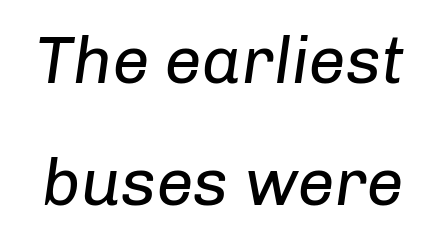
The horizontal fit of the characters is conventional and even. Quick note: underline off. Weight: not bold — regular or lighter. Spacing verdict: proportional, widths tailored to each character.
